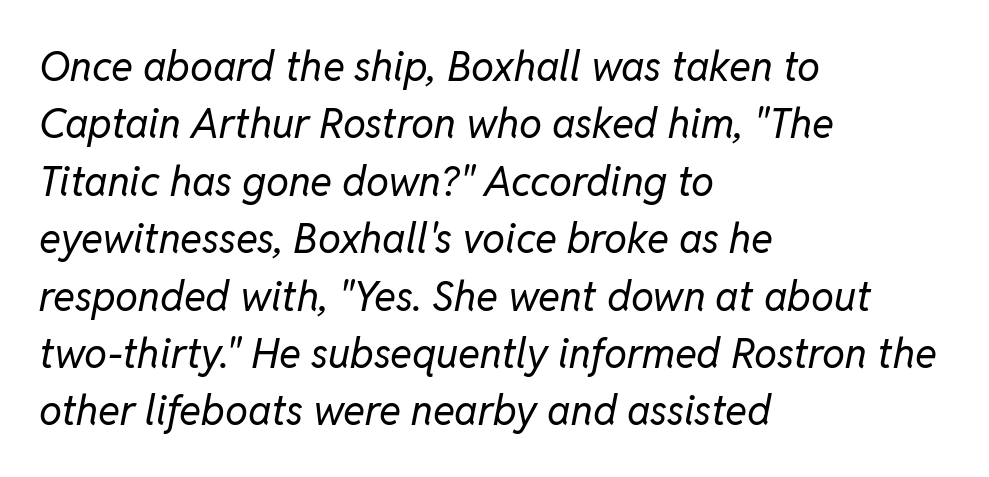
{"italic": "yes", "lean": "right", "slant_degrees": 11, "bold": "no", "weight": "regular", "width": "normal", "stroke_contrast": "low", "x_height": "medium", "monospaced": "no", "underline": "no", "align": "left", "line_spacing": "normal", "line_spacing_ratio": 1.4, "letter_spacing": "normal", "letter_spacing_em": 0.0, "glyph_px": 41}
